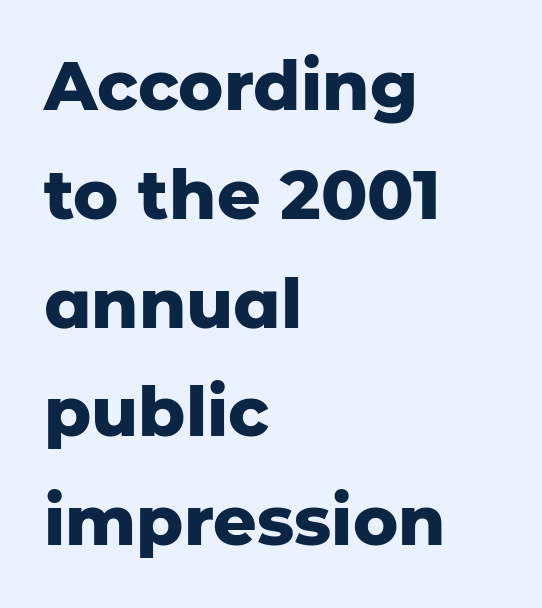
Rendered with straight, roman letterforms. The font family rendered here belongs to the sans-serif group. Look at the tracking — it's just the regular setting, nothing added. The setting favours the left margin, as ordinary paragraphs usually do.
